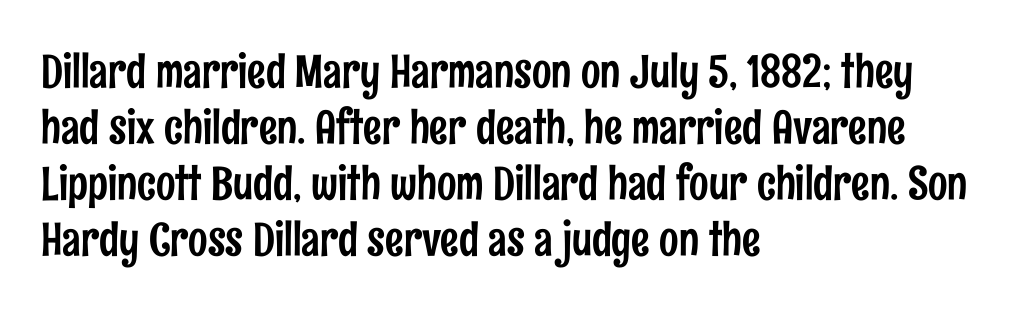
The image shows 46 px condensed sans-serif type, upright; set left-aligned, line spacing 1.22x, normal letter spacing, not underlined; low stroke contrast and a medium x-height.
